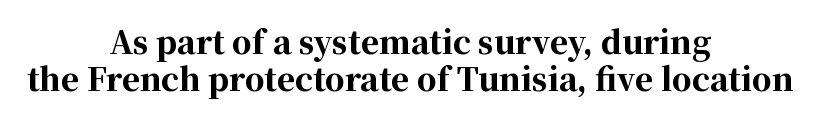
{"serif": "yes", "italic": "no", "bold": "yes", "weight": "bold", "width": "normal", "stroke_contrast": "high", "x_height": "medium", "monospaced": "no", "underline": "no", "align": "center", "line_spacing_ratio": 1.19, "letter_spacing": "normal", "letter_spacing_em": 0.0, "glyph_px": 31}
